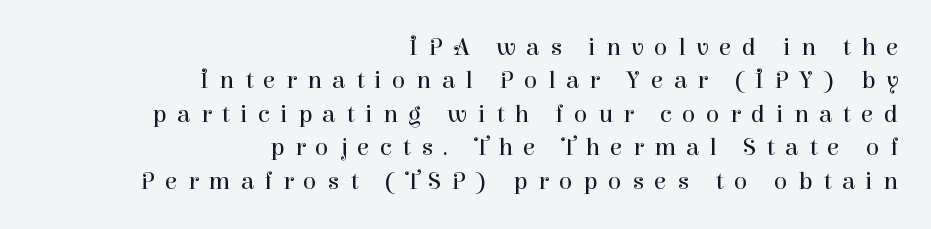
Q: Is the text bold? A: No.
Q: Is the text italic (slanted)? A: No, it is upright.
Q: Is the text underlined? A: No.
Q: How is the paragraph aligned? A: Right-aligned.
Q: Is the spacing between letters normal or unusually wide? A: Unusually wide.
Q: Is the spacing between lines tight, normal or loose? A: Normal.
